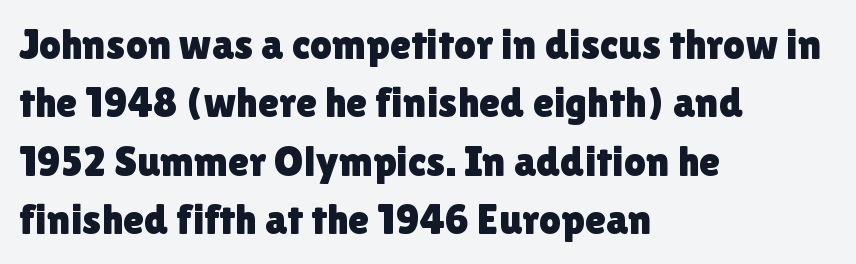
{"serif": "no", "italic": "no", "width": "normal", "x_height": "medium", "monospaced": "no", "underline": "no", "align": "left", "line_spacing": "normal", "line_spacing_ratio": 1.36, "letter_spacing": "normal", "letter_spacing_em": 0.0, "glyph_px": 43}
